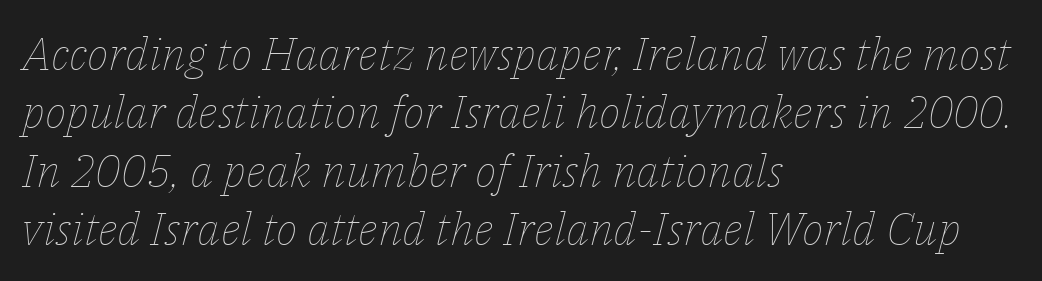
The image shows 46 px thin type, italic (leaning right); set left-aligned, normal line spacing (1.27x), normal letter spacing, not underlined; low stroke contrast and a medium x-height.
